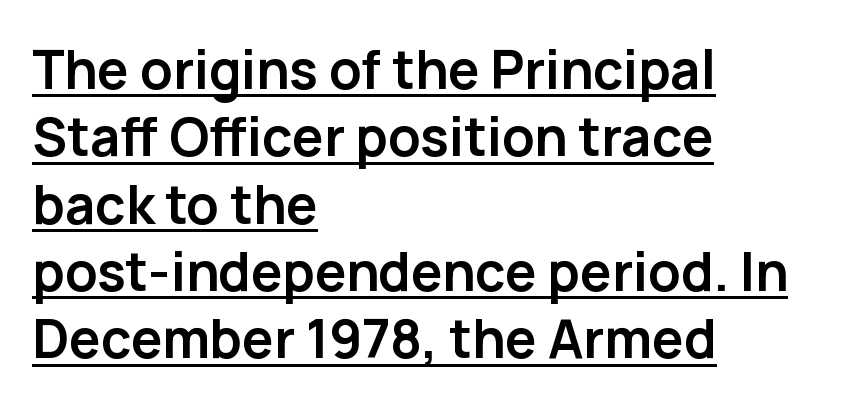
The image shows 53 px semibold sans-serif type, upright; set left-aligned, normal line spacing (1.27x), normal letter spacing, underlined; low stroke contrast and a medium x-height.
